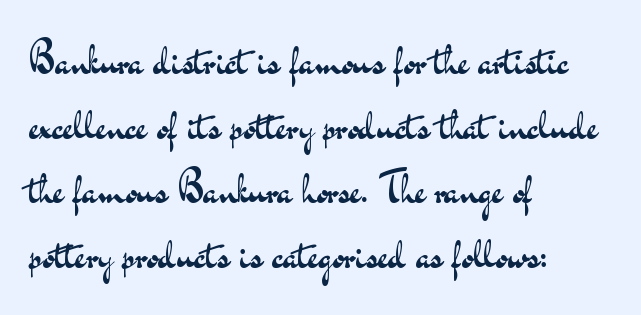
{"serif": "no", "bold": "no", "weight": "regular", "width": "wide", "stroke_contrast": "medium", "x_height": "small", "monospaced": "no", "underline": "no", "align": "left", "line_spacing": "normal", "line_spacing_ratio": 1.54, "letter_spacing": "normal", "letter_spacing_em": 0.0, "glyph_px": 42}
